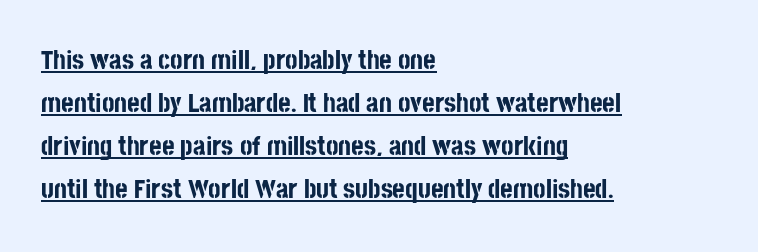
The image shows 27 px bold type, upright; set left-aligned, normal line spacing (1.59x), normal letter spacing, underlined.
